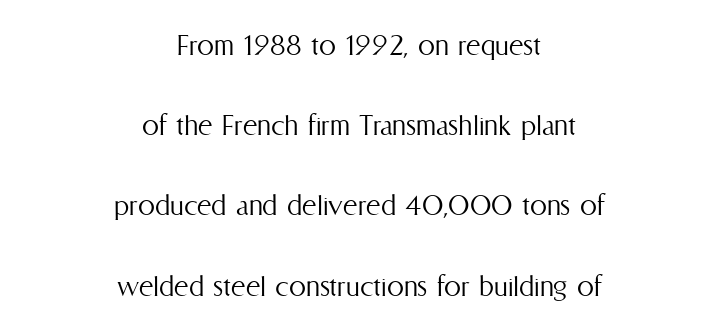
Just letters on the line, the space beneath them empty. Horizontally, the lines are justified to the midpoint only. Vertical spacing — loose. No heavy texture on the line: the type isn't bold. Posture: straight, roman, zero tilt.
